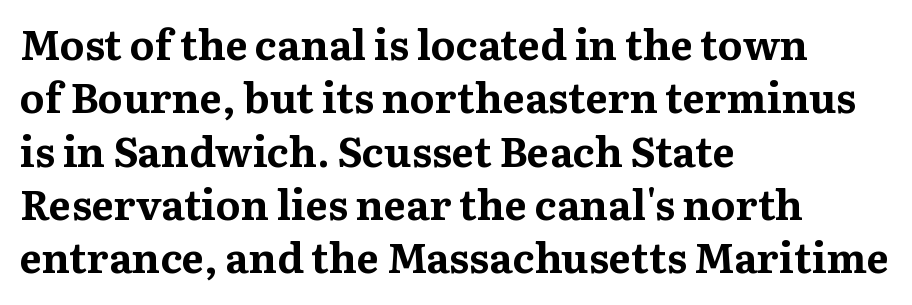
Notice how the stems are strictly vertical — no italics here. Nobody drew a line under any word here. Which margin do the lines hug? The left one — the right edge is uneven. These lines are rendered in a variable-pitch font. Small tapered or slab feet sit at the stroke ends, so this counts as serif. Is there much room between lines? A standard amount, neither cramped nor airy.
